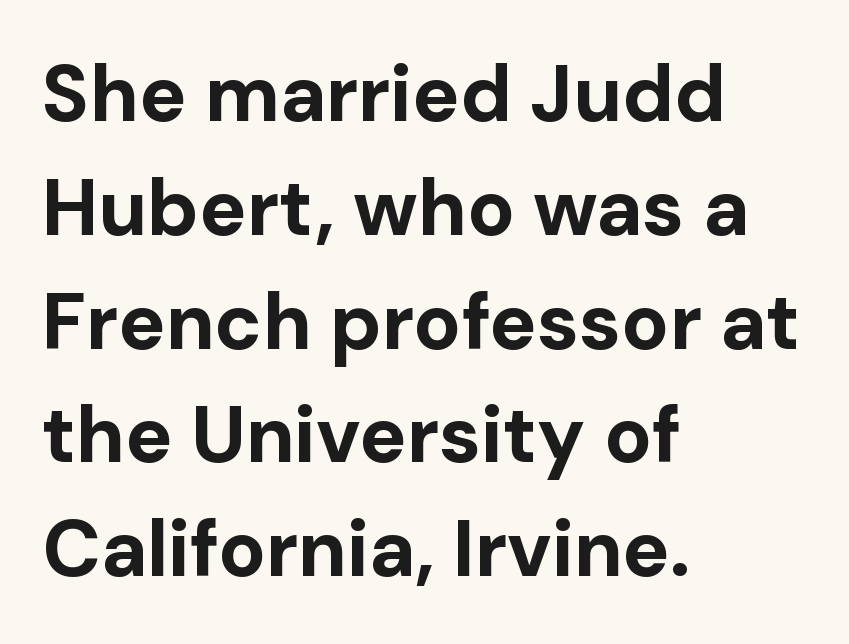
{"serif": "no", "italic": "no", "bold": "yes", "weight": "bold", "width": "normal", "stroke_contrast": "low", "x_height": "medium", "monospaced": "no", "underline": "no", "align": "left", "line_spacing": "normal", "line_spacing_ratio": 1.44, "letter_spacing": "normal", "letter_spacing_em": 0.0, "glyph_px": 79}
